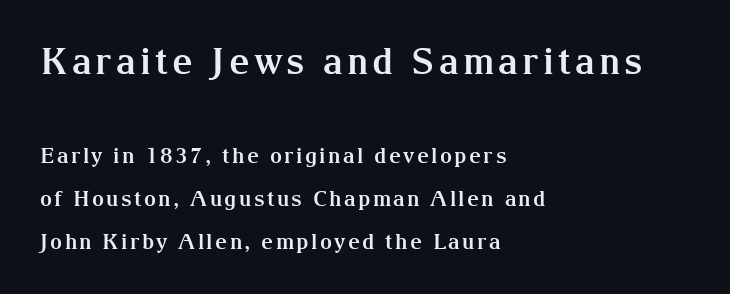
{"serif": "yes", "italic": "no", "bold": "yes", "weight": "bold", "width": "normal", "stroke_contrast": "medium", "x_height": "medium", "monospaced": "no", "underline": "no", "align": "left", "line_spacing": "loose", "line_spacing_ratio": 2.05, "larger_block": "first", "size_ratio": 1.71, "glyph_px": 36}
